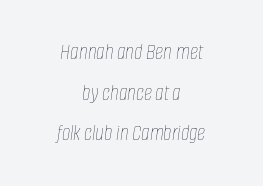
Summary of weight: not heavy and not bold. Words float on clear page, feet unadorned. Casual observation: everything's sitting right in the middle. A typesetter would mark this as italic. The horizontal fit of the characters is conventional and even.
